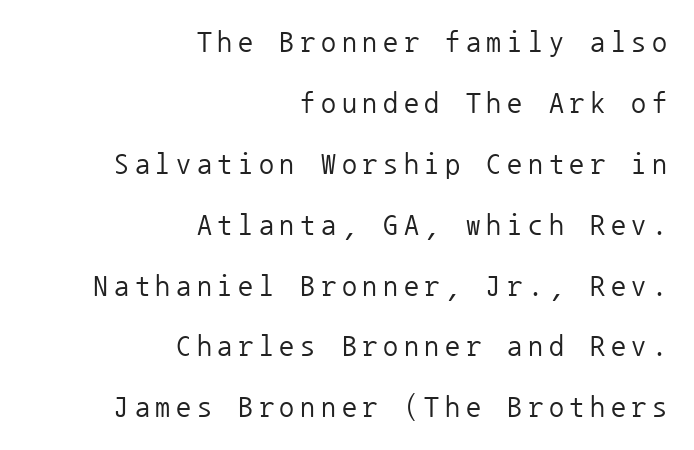
You could fit nearly another row in the gap between these rows. Vertical stems look standard width or narrower in stroke. In terms of letterform style, serifs are entirely absent. The rendering uses typewriter-style spacing with identical character cells.
